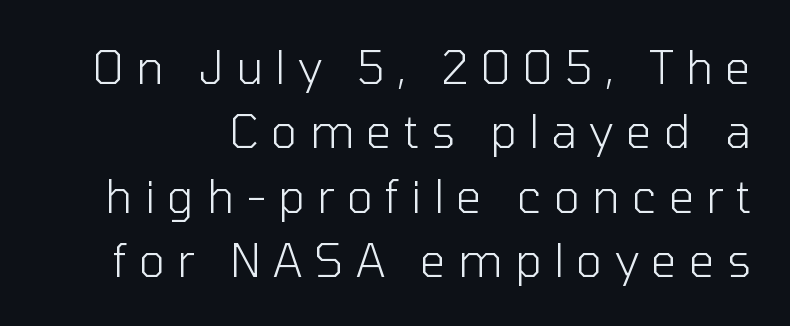
{"serif": "no", "italic": "no", "bold": "no", "weight": "light", "width": "normal", "stroke_contrast": "low", "x_height": "medium", "monospaced": "no", "underline": "no", "line_spacing": "normal", "line_spacing_ratio": 1.43, "letter_spacing": "wide", "letter_spacing_em": 0.27, "glyph_px": 45}
